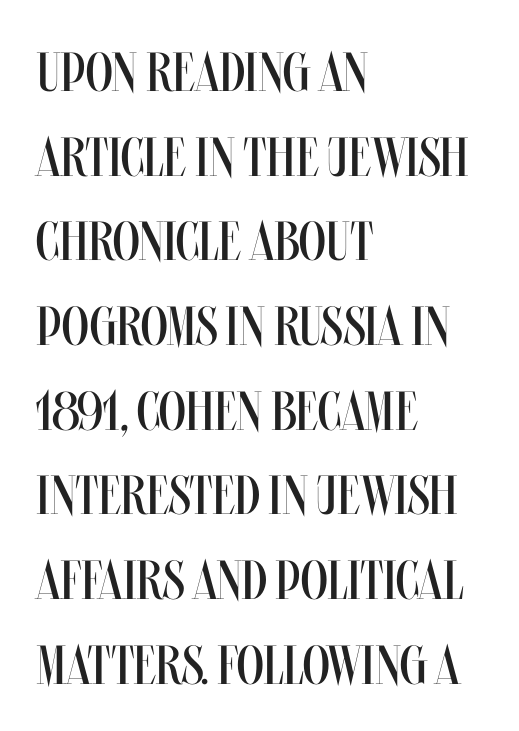
The image shows 55 px regular-weight, condensed type, upright; set left-aligned, normal line spacing (1.54x), normal letter spacing, not underlined; medium stroke contrast and a large x-height.
